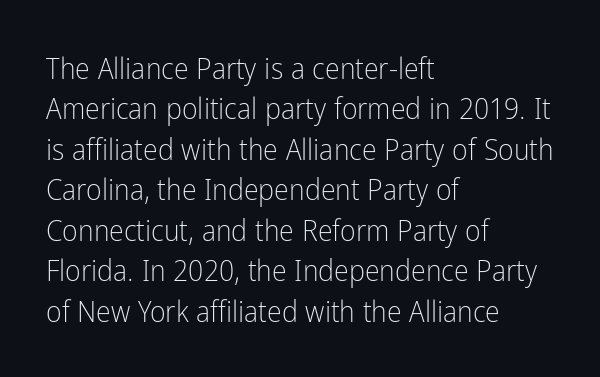
The image shows 30 px light, condensed sans-serif type, upright; set left-aligned, normal line spacing (1.35x), normal letter spacing, not underlined; low stroke contrast and a medium x-height.
